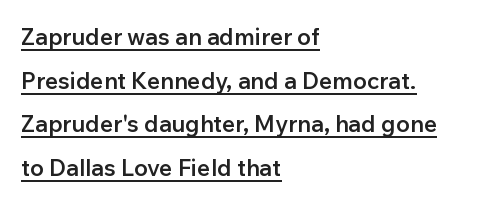
The image shows 23 px text type, upright; set left-aligned, loose line spacing (1.9x), normal letter spacing, underlined.
